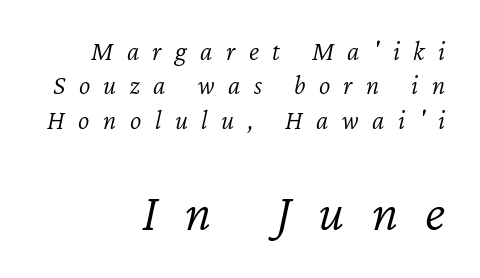
Is there much room between lines? A standard amount, neither cramped nor airy. Here the second block reads like a headline and the first like body copy. Think standard paragraph weight, or any step lighter than that. The text carries the slant typical of an italic or oblique font. The rendering anchors every line to the right-hand side.
